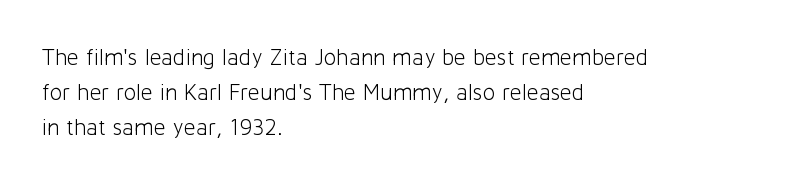
The image shows 23 px text type, upright; set left-aligned, normal line spacing (1.52x), normal letter spacing, not underlined.
